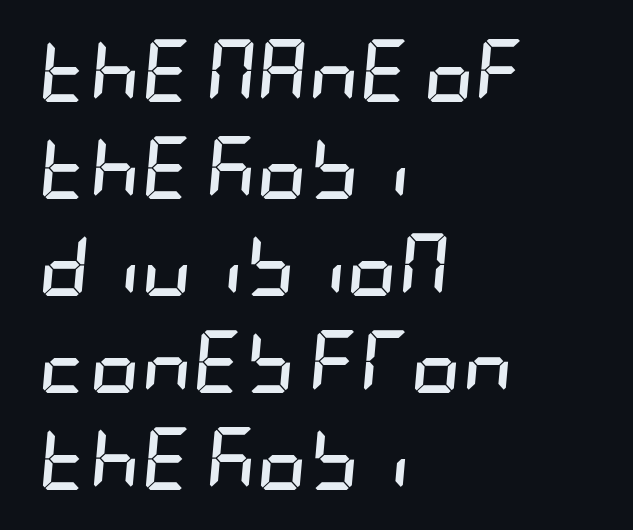
{"italic": "yes", "lean": "right", "slant_degrees": 5, "bold": "yes", "weight": "semibold", "width": "condensed", "stroke_contrast": "low", "x_height": "large", "underline": "no", "align": "left", "line_spacing": "normal", "line_spacing_ratio": 1.54, "letter_spacing": "normal", "letter_spacing_em": 0.0, "glyph_px": 63}
